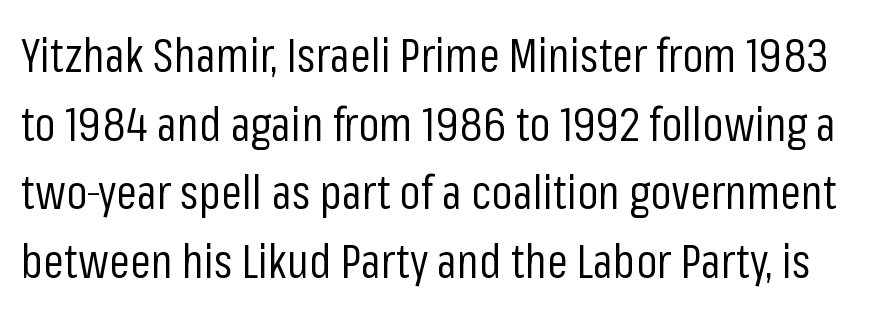
The letters stand straight up with perfectly vertical stems. The typeface chosen for these lines omits serifs. The baseline area is clear. The face used here is proportionally spaced, like ordinary book or web type. Look at the tracking — it's just the regular setting, nothing added. The strokes carry an ordinary text weight at most.
